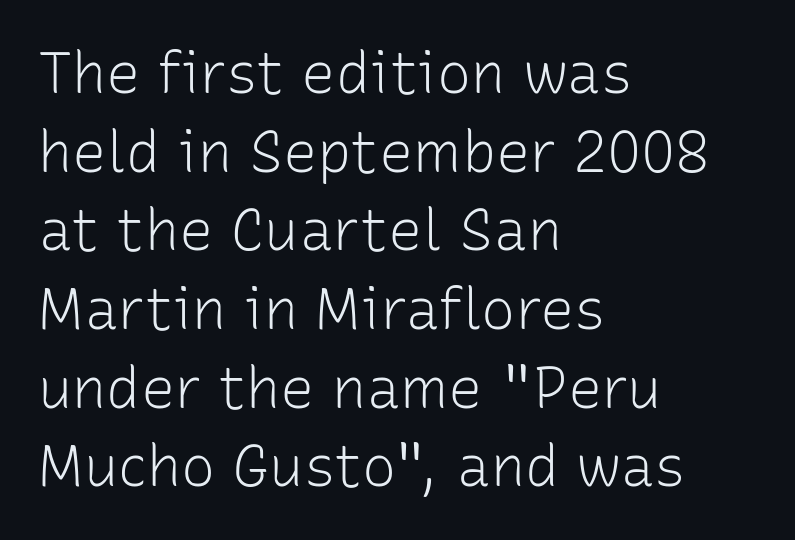
{"serif": "no", "italic": "no", "bold": "no", "weight": "light", "width": "normal", "stroke_contrast": "low", "x_height": "medium", "monospaced": "no", "underline": "no", "align": "left", "line_spacing": "normal", "line_spacing_ratio": 1.38, "letter_spacing": "normal", "letter_spacing_em": 0.0, "glyph_px": 57}
